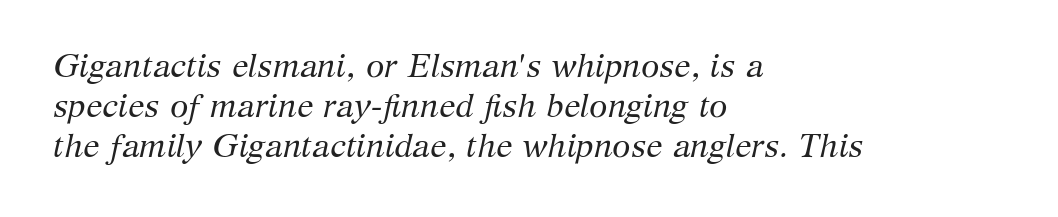
{"serif": "yes", "italic": "yes", "lean": "right", "slant_degrees": 12, "bold": "no", "weight": "regular", "width": "normal", "stroke_contrast": "medium", "x_height": "medium", "monospaced": "no", "underline": "no", "align": "left", "line_spacing_ratio": 1.21, "letter_spacing": "normal", "letter_spacing_em": 0.0, "glyph_px": 33}
